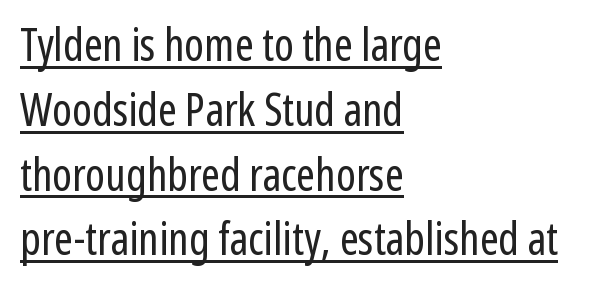
The image shows 45 px regular-weight, condensed sans-serif type, upright; set left-aligned, normal line spacing (1.44x), normal letter spacing, underlined; low stroke contrast and a medium x-height.
